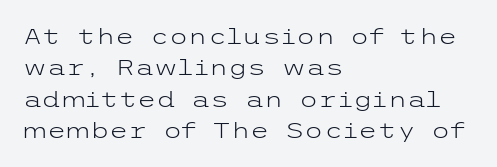
The image shows 22 px text type, upright; set left-aligned, normal line spacing (1.43x), normal letter spacing, not underlined.
